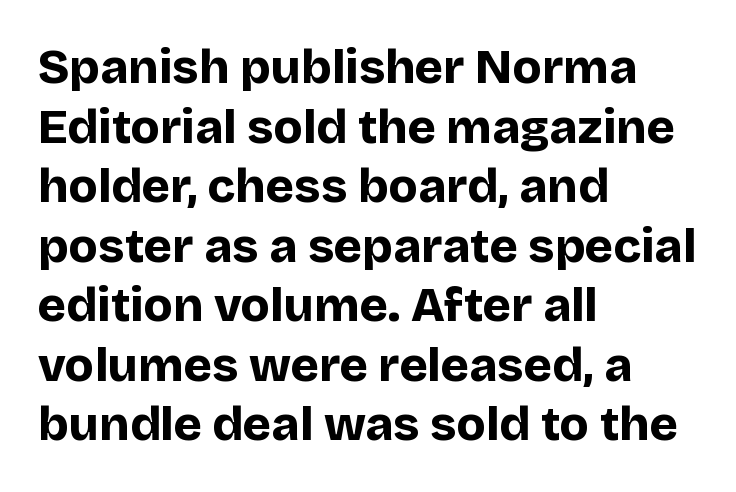
{"serif": "no", "italic": "no", "bold": "yes", "weight": "bold", "width": "normal", "stroke_contrast": "low", "x_height": "large", "monospaced": "no", "underline": "no", "align": "left", "line_spacing_ratio": 1.24, "letter_spacing": "normal", "letter_spacing_em": 0.0, "glyph_px": 48}
